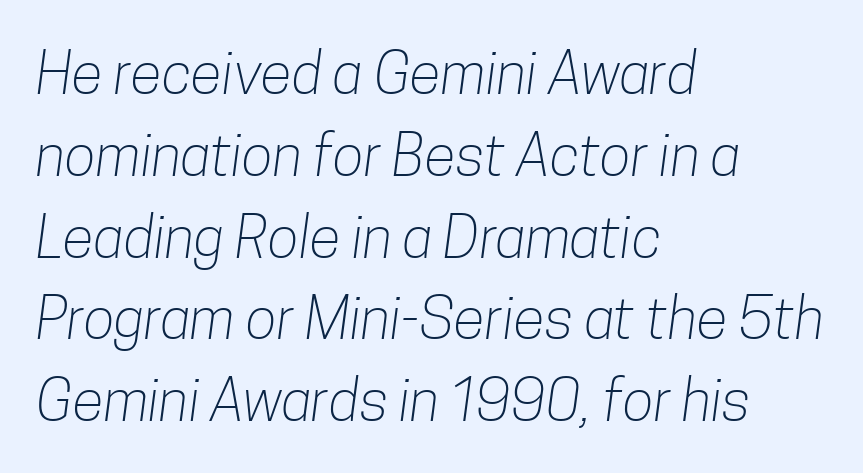
The image shows 58 px light, condensed sans-serif type; set left-aligned, normal line spacing (1.41x), normal letter spacing, not underlined; low stroke contrast and a medium x-height.
